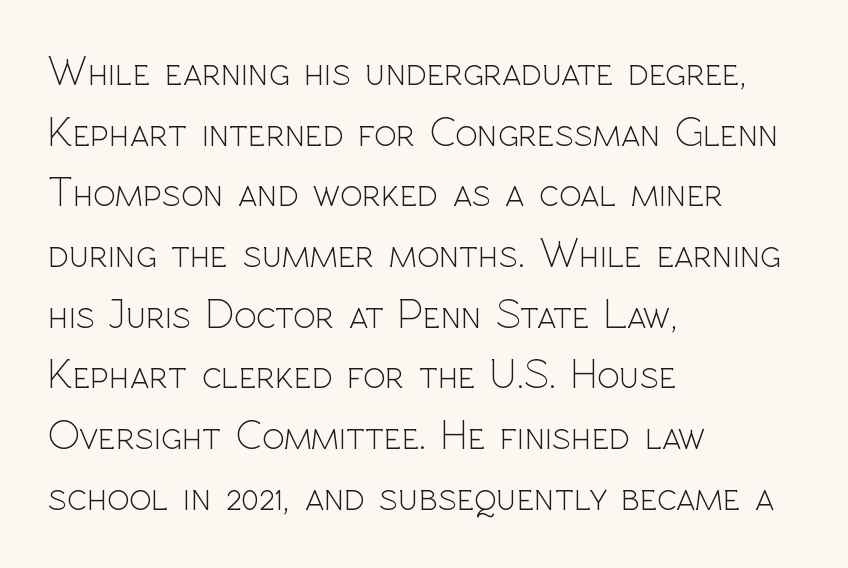
Quick note: not italic, upright. Honestly, the row spacing looks completely unremarkable. Here the designer chose a conventional face with non-uniform glyph widths. The typesetter chose a ragged-right arrangement here. The baseline area is clear.
